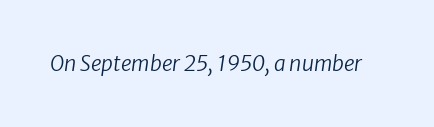
Q: Is the text bold? A: No.
Q: Is the text italic (slanted)? A: Yes, it leans right by about 8 degrees.
Q: Is the text underlined? A: No.
Q: Is the spacing between letters normal or unusually wide? A: Normal.
